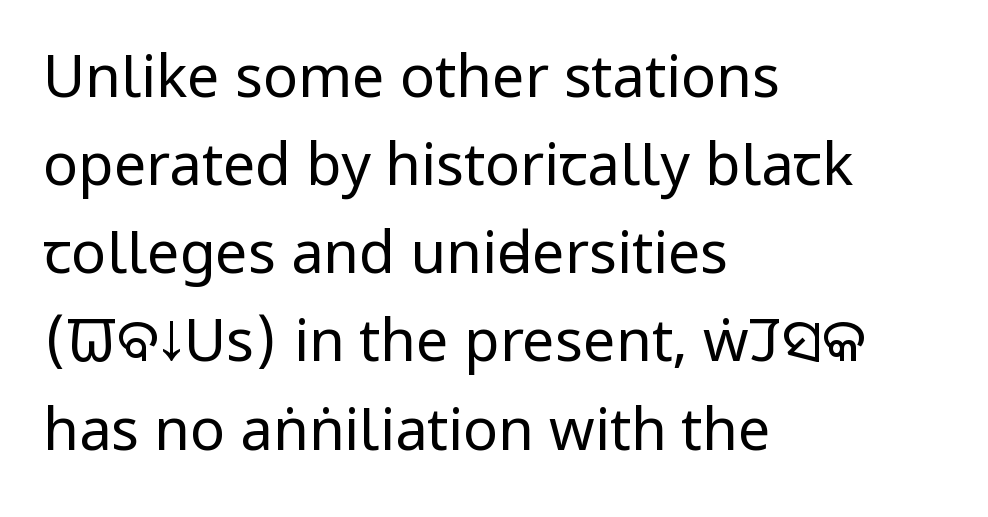
Q: Is the text bold? A: No.
Q: Is the text italic (slanted)? A: No, it is upright.
Q: Is the typeface a serif or a sans-serif typeface? A: Sans-serif.
Q: Is the text underlined? A: No.
Q: How is the paragraph aligned? A: Left-aligned.
Q: Is the spacing between letters normal or unusually wide? A: Normal.
Q: Is the spacing between lines tight, normal or loose? A: Normal.
Q: Width (condensed, normal, or wide)? A: Condensed.
Q: Stroke contrast? A: Low.
Q: x-height? A: Large.
Q: Monospaced? A: No.
